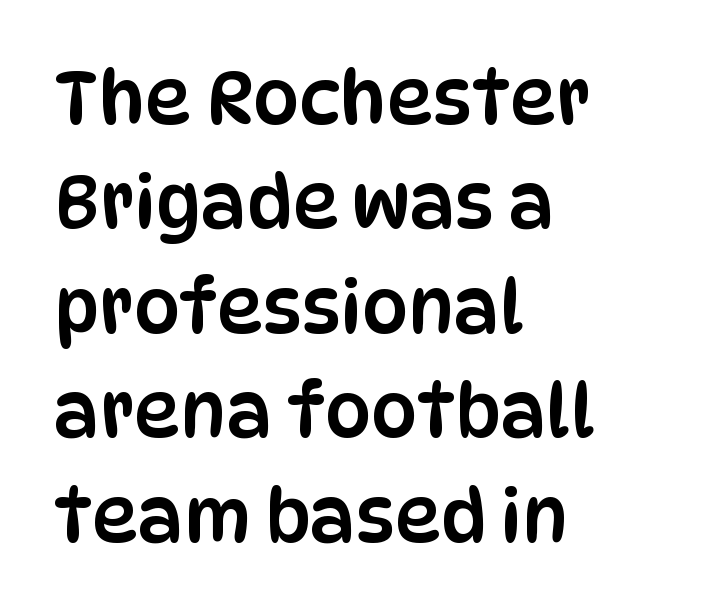
Q: Is the text italic (slanted)? A: No, it is upright.
Q: Is the typeface a serif or a sans-serif typeface? A: Sans-serif.
Q: Is the text underlined? A: No.
Q: How is the paragraph aligned? A: Left-aligned.
Q: Is the spacing between letters normal or unusually wide? A: Normal.
Q: Is the spacing between lines tight, normal or loose? A: Normal.
Q: Width (condensed, normal, or wide)? A: Condensed.
Q: Stroke contrast? A: Low.
Q: x-height? A: Large.
Q: Monospaced? A: No.
